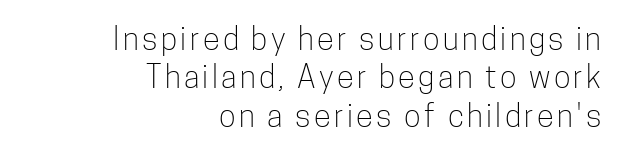
Q: Is the text bold? A: No.
Q: Is the text italic (slanted)? A: No, it is upright.
Q: Is the typeface a serif or a sans-serif typeface? A: Sans-serif.
Q: Is the text underlined? A: No.
Q: How is the paragraph aligned? A: Right-aligned.
Q: Width (condensed, normal, or wide)? A: Condensed.
Q: Stroke contrast? A: Low.
Q: x-height? A: Medium.
Q: Monospaced? A: No.
